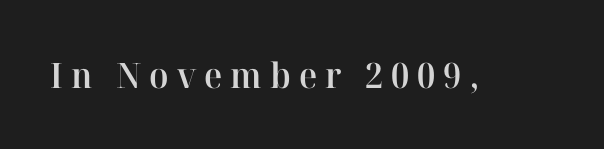
{"serif": "yes", "italic": "no", "bold": "semi", "weight": "semibold", "width": "normal", "stroke_contrast": "high", "x_height": "medium", "monospaced": "no", "underline": "no", "letter_spacing": "wide", "letter_spacing_em": 0.23, "glyph_px": 35}
